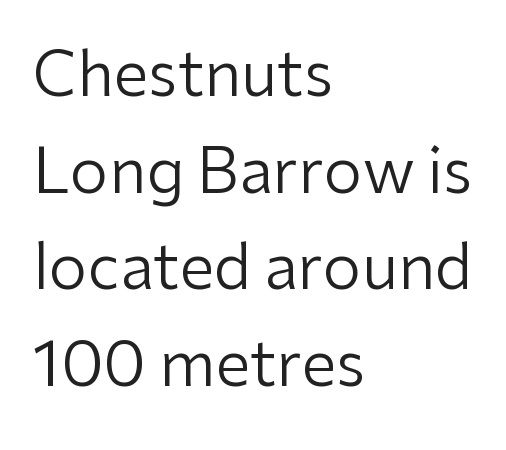
Q: Is the text bold? A: No.
Q: Is the text italic (slanted)? A: No, it is upright.
Q: Is the typeface a serif or a sans-serif typeface? A: Sans-serif.
Q: Is the text underlined? A: No.
Q: How is the paragraph aligned? A: Left-aligned.
Q: Is the spacing between letters normal or unusually wide? A: Normal.
Q: Is the spacing between lines tight, normal or loose? A: Normal.
Q: Width (condensed, normal, or wide)? A: Normal.
Q: Stroke contrast? A: Low.
Q: x-height? A: Medium.
Q: Monospaced? A: No.
